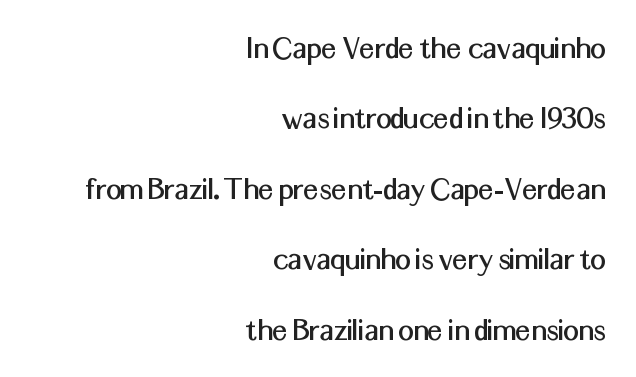
{"serif": "no", "italic": "no", "width": "normal", "stroke_contrast": "medium", "x_height": "medium", "monospaced": "no", "underline": "no", "align": "right", "line_spacing": "loose", "line_spacing_ratio": 2.07, "letter_spacing": "normal", "letter_spacing_em": 0.0, "glyph_px": 34}
